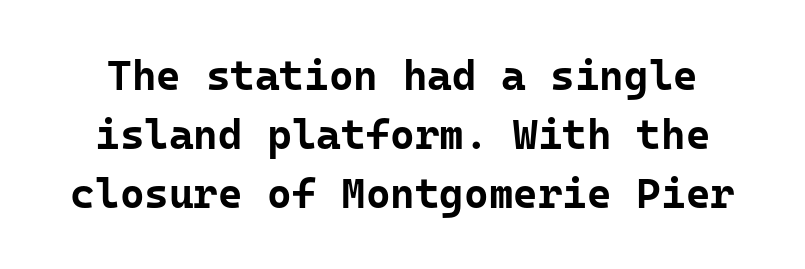
Q: Is the text bold? A: Yes.
Q: Is the text italic (slanted)? A: No, it is upright.
Q: Is the typeface a serif or a sans-serif typeface? A: Sans-serif.
Q: Is the text underlined? A: No.
Q: Is the spacing between letters normal or unusually wide? A: Normal.
Q: Is the spacing between lines tight, normal or loose? A: Normal.
Q: Width (condensed, normal, or wide)? A: Normal.
Q: Stroke contrast? A: Low.
Q: x-height? A: Medium.
Q: Monospaced? A: Yes.
